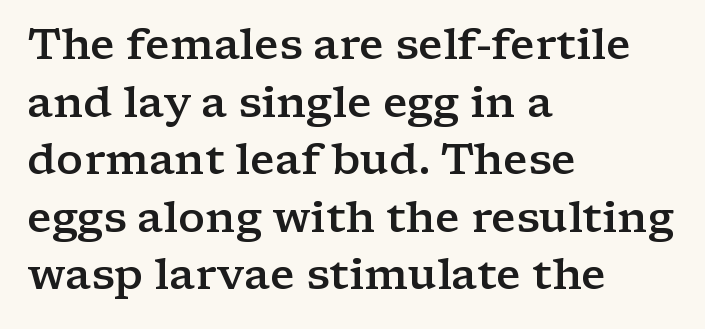
{"serif": "yes", "italic": "no", "bold": "semi", "weight": "semibold", "width": "wide", "stroke_contrast": "low", "x_height": "medium", "monospaced": "no", "underline": "no", "align": "left", "line_spacing": "normal", "line_spacing_ratio": 1.34, "letter_spacing": "normal", "letter_spacing_em": 0.0, "glyph_px": 43}
